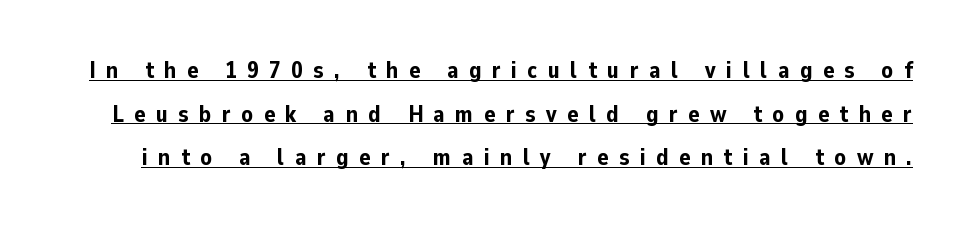
Q: Is the text bold? A: Yes.
Q: Is the text italic (slanted)? A: No, it is upright.
Q: Is the text underlined? A: Yes.
Q: Is the spacing between letters normal or unusually wide? A: Unusually wide.
Q: Is the spacing between lines tight, normal or loose? A: Loose.
